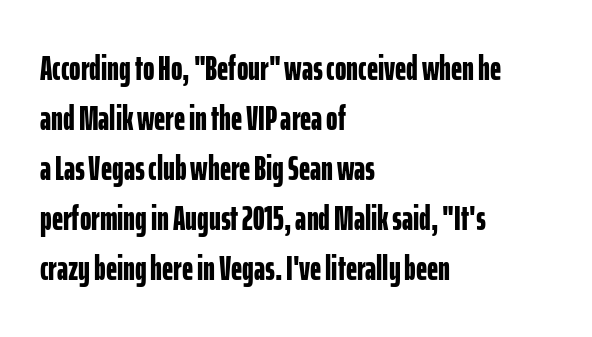
Honestly, the letter spacing is just normal — you wouldn't notice it. Quick note: underline off. This is the regular roman posture of the typeface. Notice how the passage keeps a crisp vertical edge on the left only. These lines are rendered in a variable-pitch font. The leading is moderate, giving the passage an even texture.
